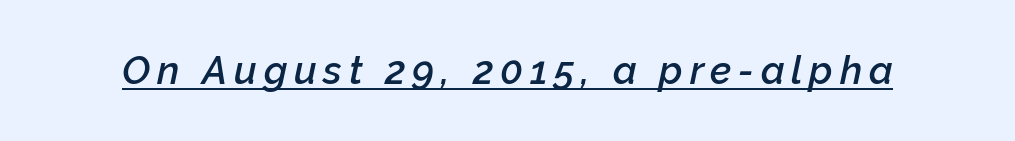
Q: Is the text bold? A: Semi-bold.
Q: Is the text italic (slanted)? A: Yes, it leans right by about 12 degrees.
Q: Is the text underlined? A: Yes.
Q: Width (condensed, normal, or wide)? A: Normal.
Q: Stroke contrast? A: Low.
Q: x-height? A: Medium.
Q: Monospaced? A: No.
